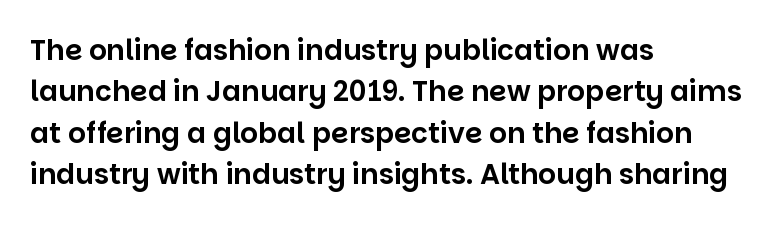
Q: Is the text italic (slanted)? A: No, it is upright.
Q: Is the typeface a serif or a sans-serif typeface? A: Sans-serif.
Q: Is the text underlined? A: No.
Q: How is the paragraph aligned? A: Left-aligned.
Q: Is the spacing between letters normal or unusually wide? A: Normal.
Q: Is the spacing between lines tight, normal or loose? A: Normal.
Q: Width (condensed, normal, or wide)? A: Normal.
Q: Stroke contrast? A: Low.
Q: x-height? A: Large.
Q: Monospaced? A: No.
